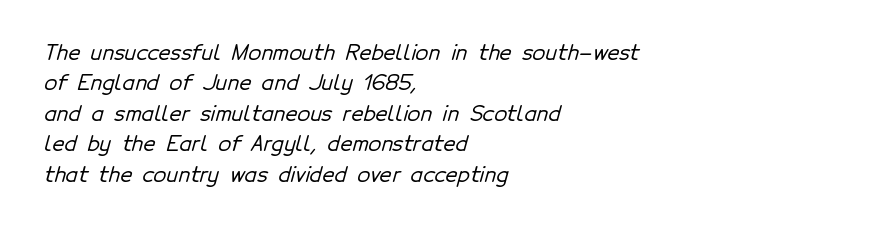
{"underline": "no", "align": "left", "line_spacing": "normal", "line_spacing_ratio": 1.45, "letter_spacing": "normal", "letter_spacing_em": 0.0, "glyph_px": 21}
